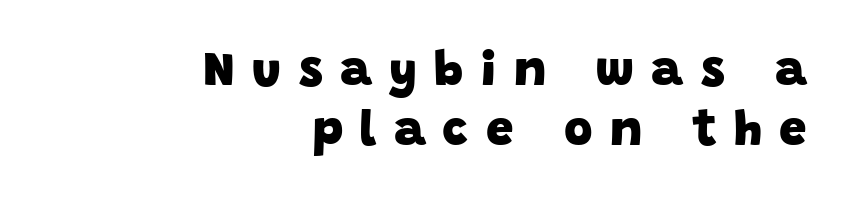
Q: Is the text bold? A: Yes.
Q: Is the typeface a serif or a sans-serif typeface? A: Sans-serif.
Q: Is the text underlined? A: No.
Q: How is the paragraph aligned? A: Right-aligned.
Q: Is the spacing between letters normal or unusually wide? A: Unusually wide.
Q: Width (condensed, normal, or wide)? A: Normal.
Q: Stroke contrast? A: Low.
Q: x-height? A: Large.
Q: Monospaced? A: No.
